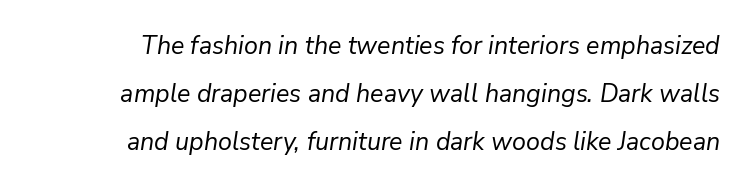
The image shows 25 px text type, italic (leaning right); set loose line spacing (1.92x), normal letter spacing, not underlined.
